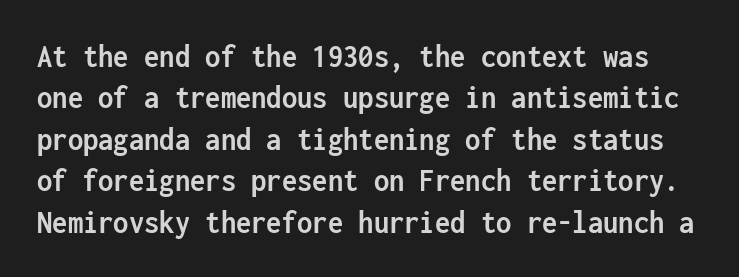
The image shows 34 px semibold, condensed sans-serif type, upright, monospaced; set line spacing 1.22x, normal letter spacing, not underlined; low stroke contrast and a medium x-height.
